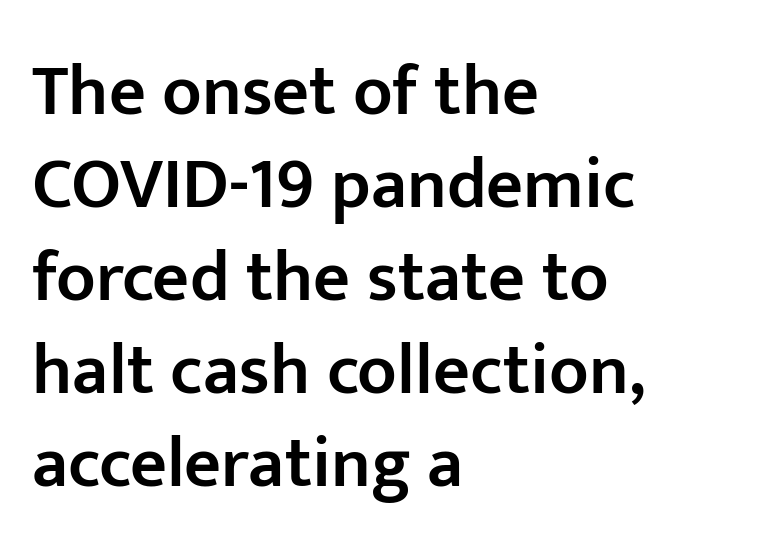
The image shows 72 px semibold sans-serif type, upright; set left-aligned, normal line spacing (1.29x), normal letter spacing, not underlined; low stroke contrast and a medium x-height.
